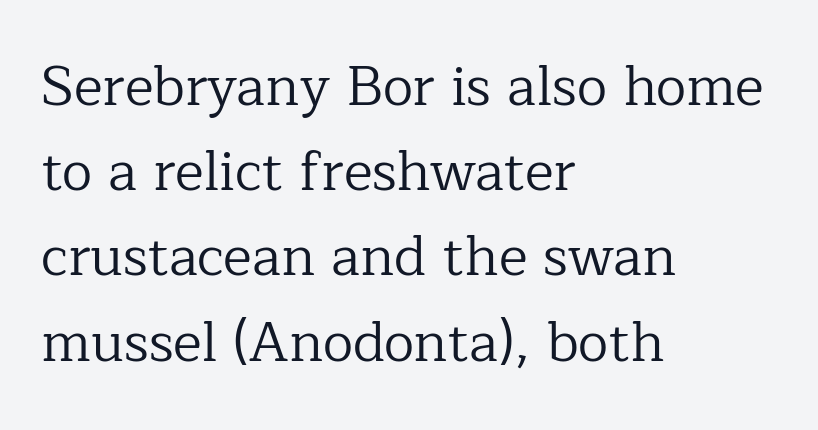
The image shows 55 px regular-weight serif type, upright; set left-aligned, normal line spacing (1.55x), normal letter spacing, not underlined; low stroke contrast and a medium x-height.
